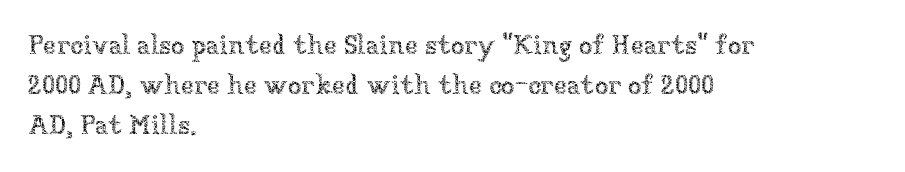
Q: Is the text bold? A: No.
Q: Is the text italic (slanted)? A: No, it is upright.
Q: Is the text underlined? A: No.
Q: How is the paragraph aligned? A: Left-aligned.
Q: Is the spacing between letters normal or unusually wide? A: Normal.
Q: Is the spacing between lines tight, normal or loose? A: Normal.
